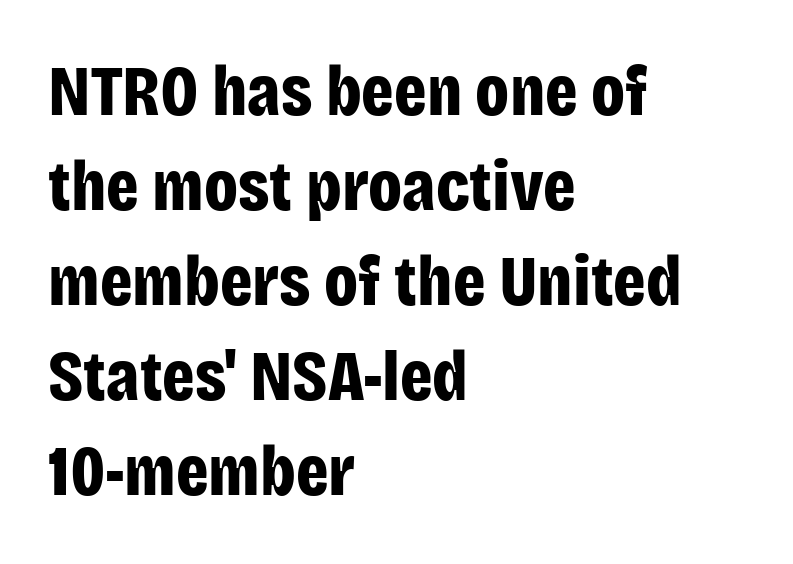
The image shows 72 px bold, condensed sans-serif type, upright; set left-aligned, normal line spacing (1.32x), normal letter spacing, not underlined; low stroke contrast and a large x-height.
